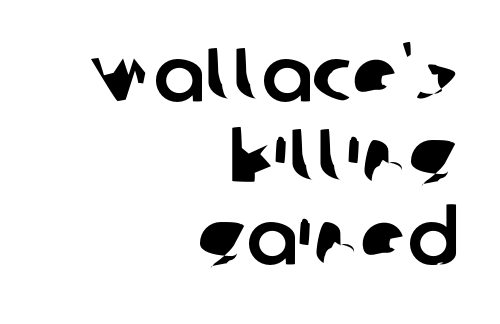
{"serif": "no", "width": "normal", "stroke_contrast": "low", "x_height": "large", "monospaced": "no", "underline": "no", "align": "right", "line_spacing": "tight", "line_spacing_ratio": 1.07, "letter_spacing": "normal", "letter_spacing_em": 0.0, "glyph_px": 76}
